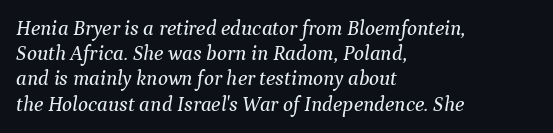
Alignment: flush left. The gaps between neighbouring characters are ordinary and unremarkable. Yep, that's italic — everything's leaning. Has an underline been added? It has not.
